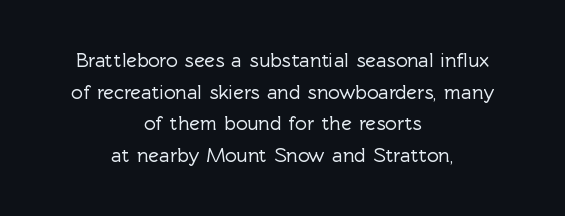
{"italic": "no", "underline": "no", "align": "center", "line_spacing": "normal", "line_spacing_ratio": 1.58, "letter_spacing": "normal", "letter_spacing_em": 0.0, "glyph_px": 20}
